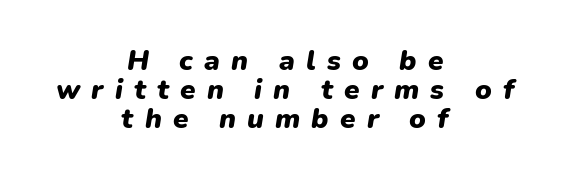
{"italic": "yes", "lean": "right", "slant_degrees": 9, "bold": "yes", "weight": "heavy", "width": "normal", "stroke_contrast": "low", "x_height": "medium", "monospaced": "no", "underline": "no", "align": "center", "line_spacing": "tight", "line_spacing_ratio": 1.04, "letter_spacing": "wide", "letter_spacing_em": 0.4, "glyph_px": 28}
